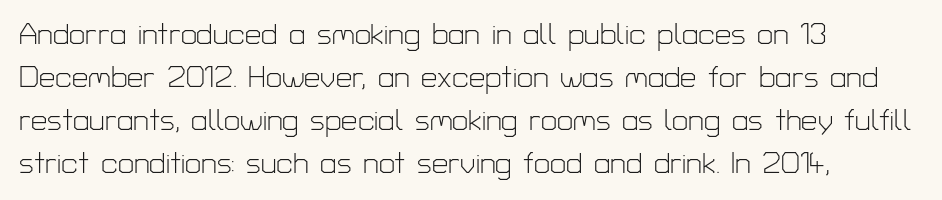
Observe the absence of serifs on each vertical stroke in this sample. Posture: straight, roman, zero tilt. Short and long lines alike share a common starting point at left. Letter spacing: default.
